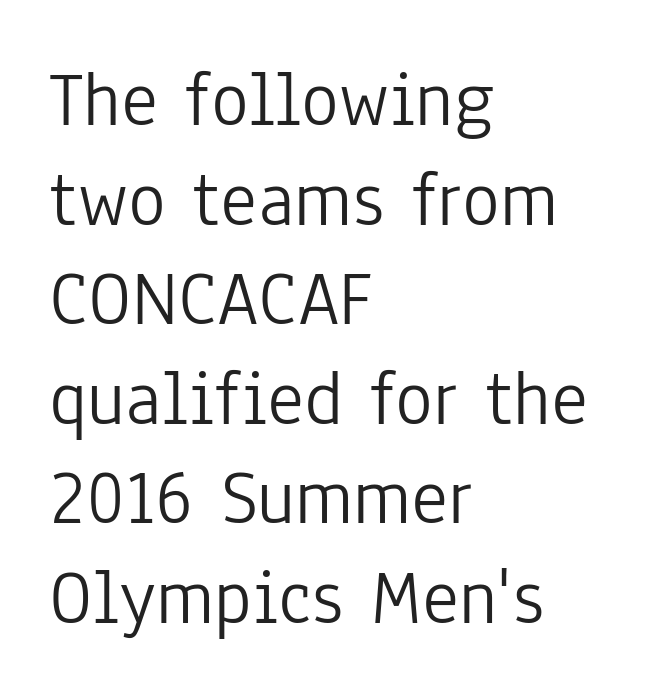
Posture: vertical. This sample uses plain, unmodified letter spacing. A typesetter would call this proportional, since set widths differ per character. Line beginnings align vertically; line endings do not.
